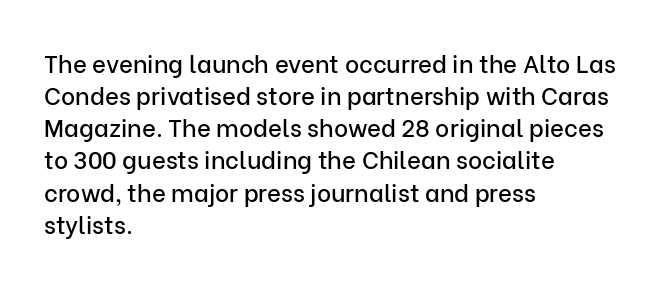
Q: Is the text italic (slanted)? A: No, it is upright.
Q: Is the text underlined? A: No.
Q: How is the paragraph aligned? A: Left-aligned.
Q: Is the spacing between letters normal or unusually wide? A: Normal.
Q: Is the spacing between lines tight, normal or loose? A: Normal.
